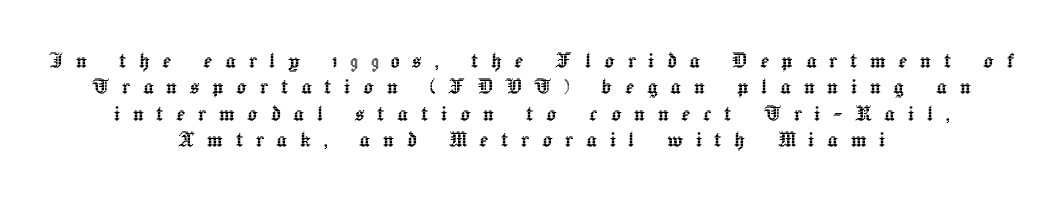
Q: Is the text italic (slanted)? A: No, it is upright.
Q: Is the text underlined? A: No.
Q: How is the paragraph aligned? A: Centered.
Q: Is the spacing between letters normal or unusually wide? A: Unusually wide.
Q: Is the spacing between lines tight, normal or loose? A: Tight.
